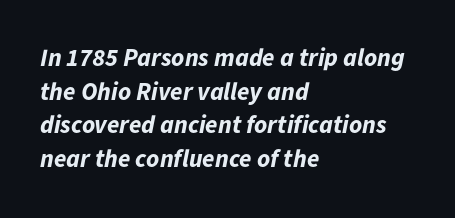
These lines were composed using italics. Evenly set lines give the paragraph a standard silhouette. The area under the type is left untouched. Standard letterfit; no display-style spreading of the glyphs. Heft: maximum for text — a bold. Horizontal alignment here is leftward, the default for most running prose.
